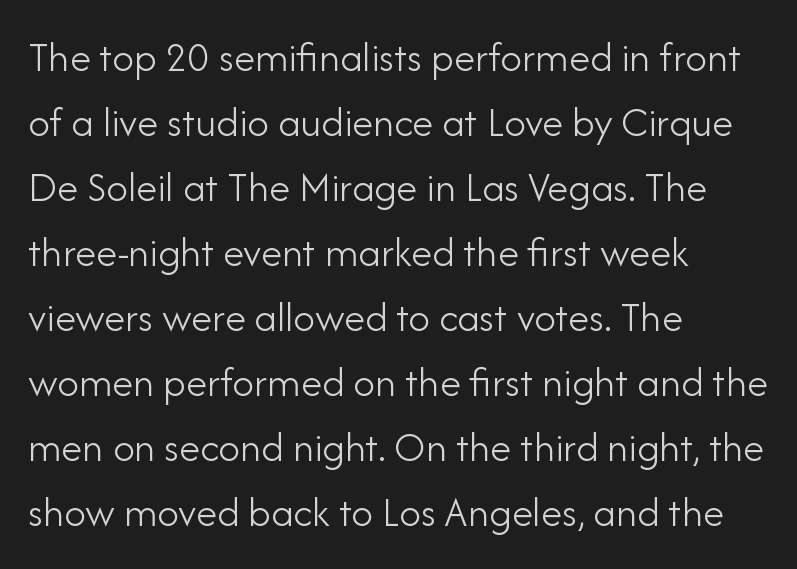
These lines are composed in type without serifs. Here the designer chose a conventional face with non-uniform glyph widths. Notice how the passage keeps a crisp vertical edge on the left only. If you drew a line through each stem, it would be perfectly vertical. Weight: regular or lighter.
